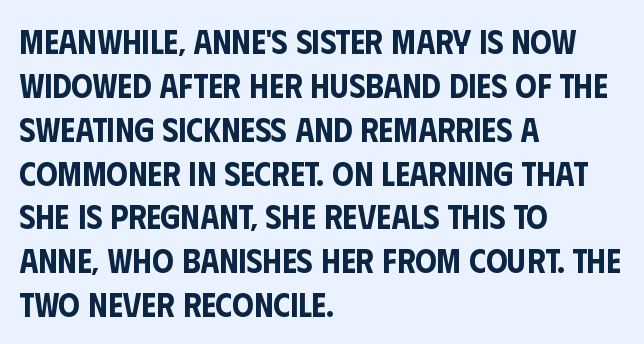
{"serif": "no", "italic": "no", "width": "condensed", "stroke_contrast": "low", "x_height": "large", "monospaced": "no", "underline": "no", "align": "left", "line_spacing": "normal", "line_spacing_ratio": 1.29, "letter_spacing": "normal", "letter_spacing_em": 0.0, "glyph_px": 34}
